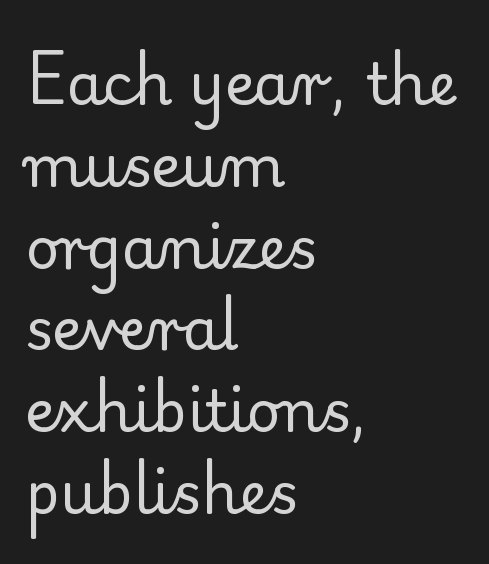
The image shows 58 px regular-weight serif type, upright; set left-aligned, normal line spacing (1.41x), normal letter spacing, not underlined; low stroke contrast and a small x-height.
